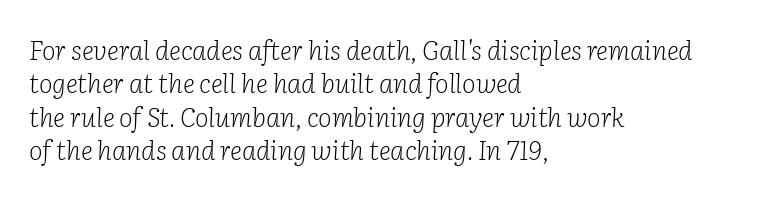
Q: Is the text bold? A: No.
Q: Is the text italic (slanted)? A: Yes, it leans right by about 2 degrees.
Q: Is the text underlined? A: No.
Q: How is the paragraph aligned? A: Left-aligned.
Q: Is the spacing between letters normal or unusually wide? A: Normal.
Q: Is the spacing between lines tight, normal or loose? A: Normal.
